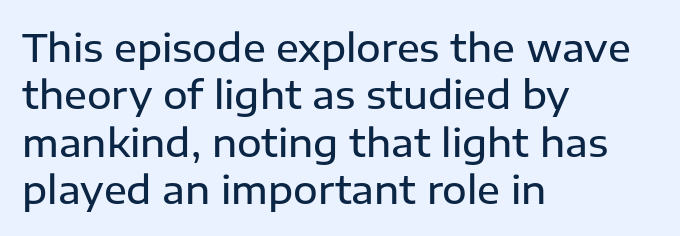
Q: Is the text bold? A: Semi-bold.
Q: Is the text italic (slanted)? A: No, it is upright.
Q: Is the typeface a serif or a sans-serif typeface? A: Sans-serif.
Q: Is the text underlined? A: No.
Q: How is the paragraph aligned? A: Left-aligned.
Q: Is the spacing between letters normal or unusually wide? A: Normal.
Q: Is the spacing between lines tight, normal or loose? A: Normal.
Q: Width (condensed, normal, or wide)? A: Normal.
Q: Stroke contrast? A: Low.
Q: x-height? A: Medium.
Q: Monospaced? A: No.
